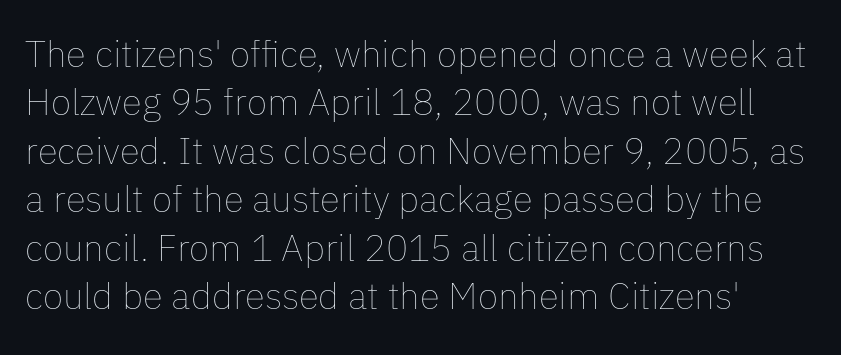
Q: Is the text bold? A: No.
Q: Is the text italic (slanted)? A: No, it is upright.
Q: Is the text underlined? A: No.
Q: Is the spacing between letters normal or unusually wide? A: Normal.
Q: Is the spacing between lines tight, normal or loose? A: Normal.
Q: Width (condensed, normal, or wide)? A: Normal.
Q: Stroke contrast? A: Low.
Q: x-height? A: Medium.
Q: Monospaced? A: No.
